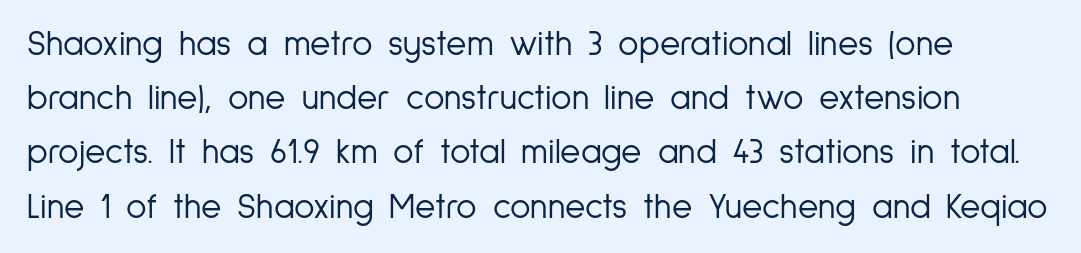
The image shows 35 px light, condensed sans-serif type, upright; set normal line spacing (1.55x), normal letter spacing, not underlined; low stroke contrast and a medium x-height.
